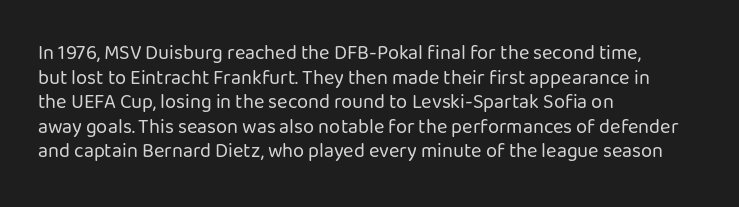
{"italic": "no", "bold": "no", "underline": "no", "align": "left", "line_spacing_ratio": 1.23, "letter_spacing": "normal", "letter_spacing_em": 0.0, "glyph_px": 20}
